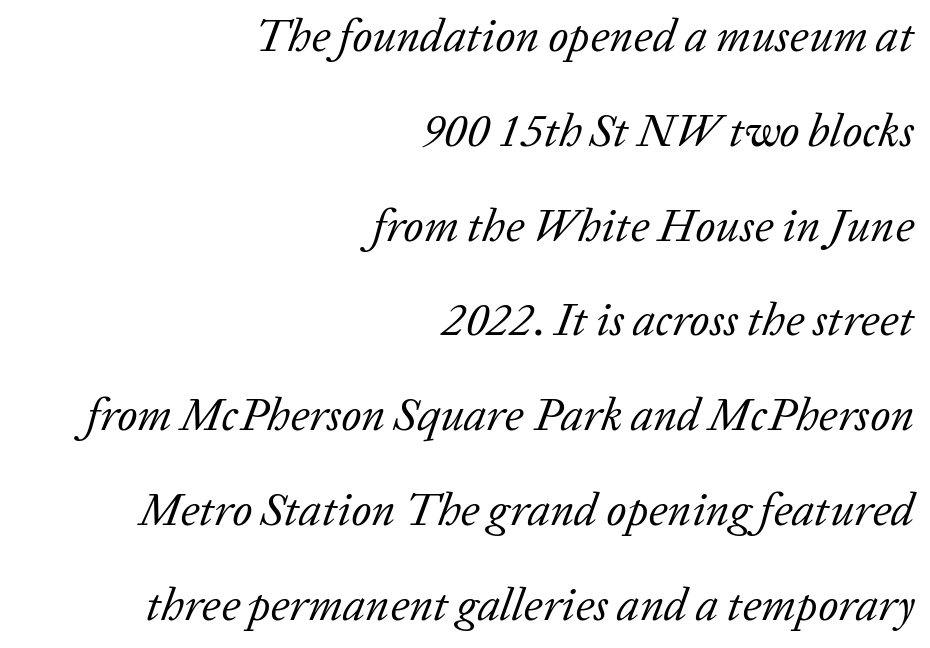
The image shows 46 px regular-weight serif type, italic (leaning right); set right-aligned, loose line spacing (2.06x), normal letter spacing, not underlined; low stroke contrast and a medium x-height.
